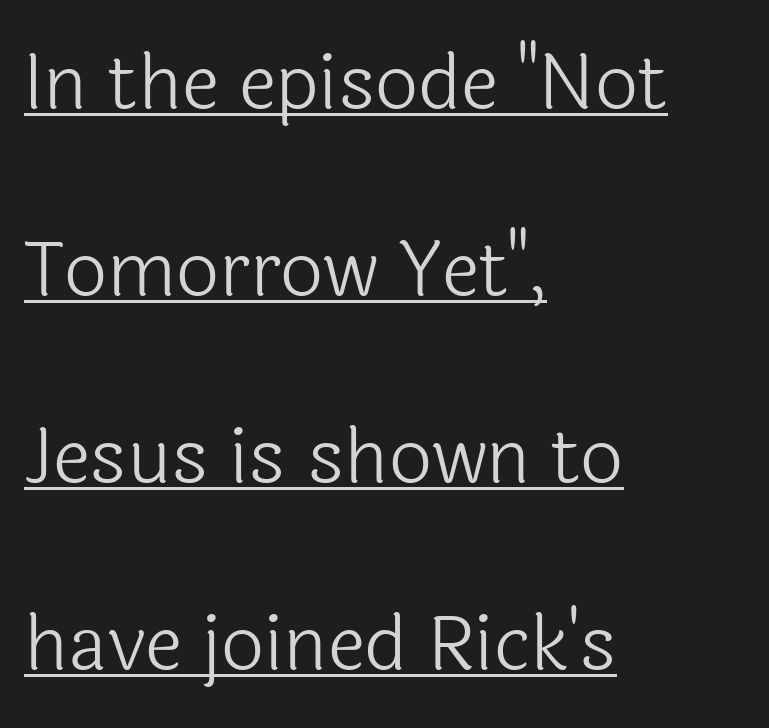
Posture: vertical. Stem width sits at or under what a default text font uses. Rows of type keep a wide berth in the vertical direction. You can see a thin bar hugging the bottom of the glyphs. Varying glyph widths throughout — classic text-font behaviour.
